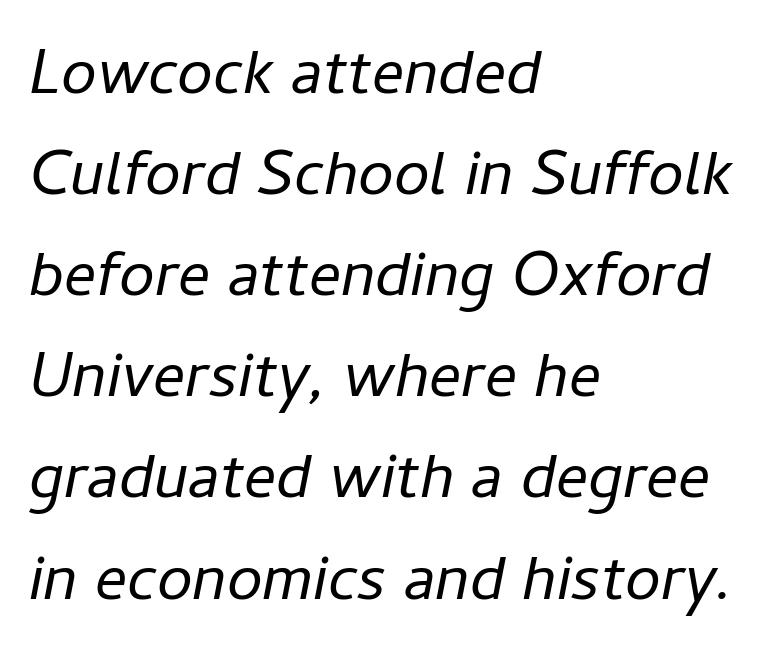
Plain, unruled lines of type. The passage shown has conventional tracking throughout. No heavy texture on the line: the type isn't bold. Rendered with sloped, italic letterforms.
